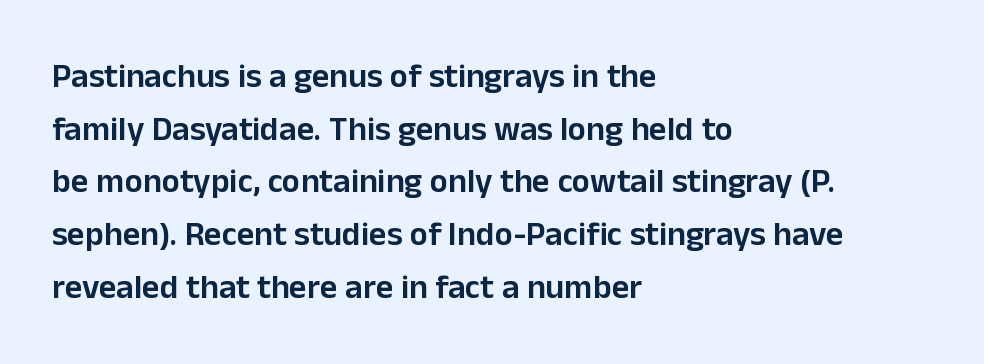
Q: Is the text bold? A: Semi-bold.
Q: Is the text italic (slanted)? A: No, it is upright.
Q: Is the typeface a serif or a sans-serif typeface? A: Sans-serif.
Q: Is the text underlined? A: No.
Q: How is the paragraph aligned? A: Left-aligned.
Q: Is the spacing between letters normal or unusually wide? A: Normal.
Q: Is the spacing between lines tight, normal or loose? A: Normal.
Q: Width (condensed, normal, or wide)? A: Normal.
Q: Stroke contrast? A: Low.
Q: x-height? A: Medium.
Q: Monospaced? A: No.
